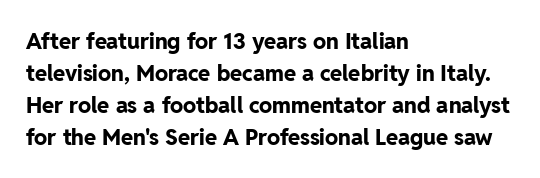
Q: Is the text bold? A: Yes.
Q: Is the text italic (slanted)? A: No, it is upright.
Q: Is the text underlined? A: No.
Q: How is the paragraph aligned? A: Left-aligned.
Q: Is the spacing between letters normal or unusually wide? A: Normal.
Q: Is the spacing between lines tight, normal or loose? A: Normal.
